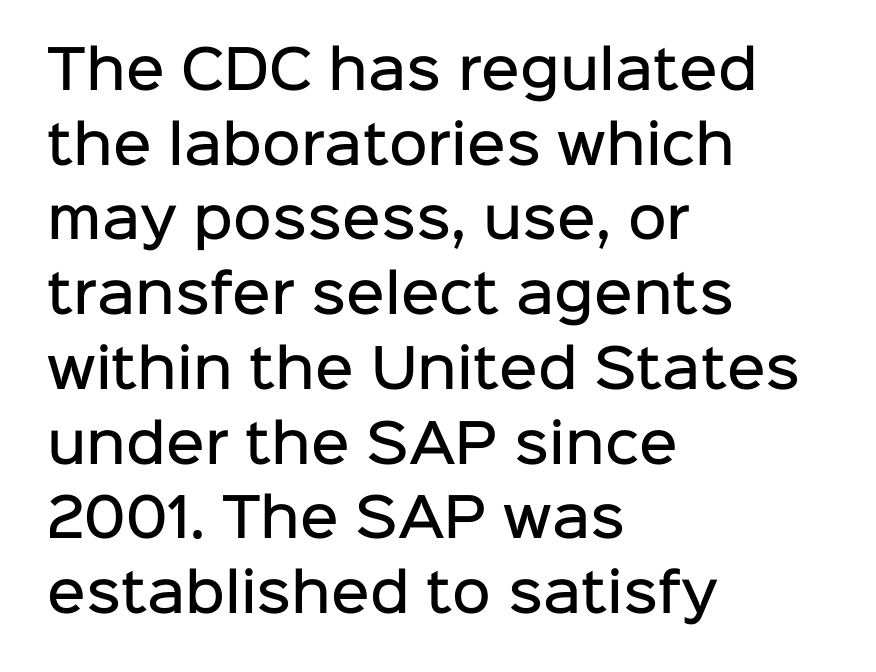
Q: Is the text bold? A: Semi-bold.
Q: Is the text italic (slanted)? A: No, it is upright.
Q: Is the typeface a serif or a sans-serif typeface? A: Sans-serif.
Q: Is the text underlined? A: No.
Q: How is the paragraph aligned? A: Left-aligned.
Q: Is the spacing between letters normal or unusually wide? A: Normal.
Q: Is the spacing between lines tight, normal or loose? A: Normal.
Q: Width (condensed, normal, or wide)? A: Normal.
Q: Stroke contrast? A: Low.
Q: x-height? A: Medium.
Q: Monospaced? A: No.
